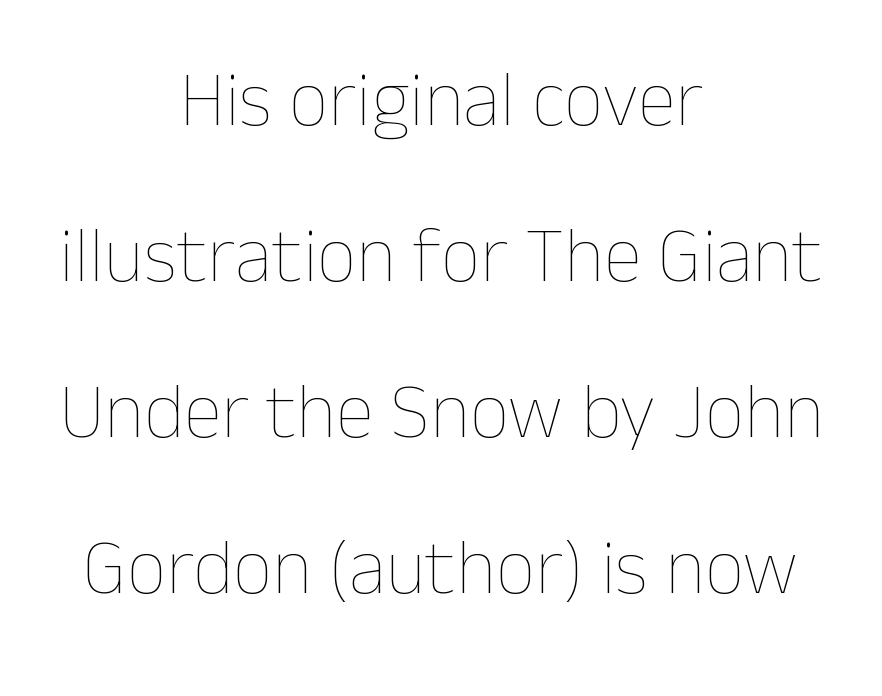
Q: Is the text bold? A: No.
Q: Is the text italic (slanted)? A: No, it is upright.
Q: Is the text underlined? A: No.
Q: How is the paragraph aligned? A: Centered.
Q: Is the spacing between letters normal or unusually wide? A: Normal.
Q: Is the spacing between lines tight, normal or loose? A: Loose.
Q: Width (condensed, normal, or wide)? A: Normal.
Q: Stroke contrast? A: Low.
Q: x-height? A: Medium.
Q: Monospaced? A: No.
